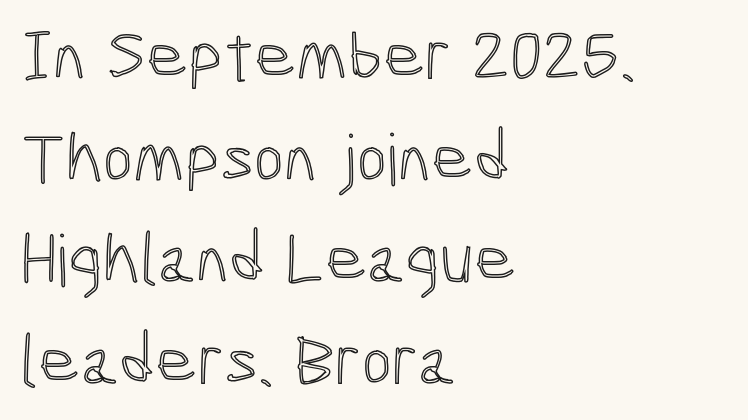
{"italic": "no", "width": "condensed", "x_height": "medium", "monospaced": "no", "underline": "no", "align": "left", "line_spacing": "normal", "line_spacing_ratio": 1.41, "letter_spacing": "normal", "letter_spacing_em": 0.0, "glyph_px": 72}
